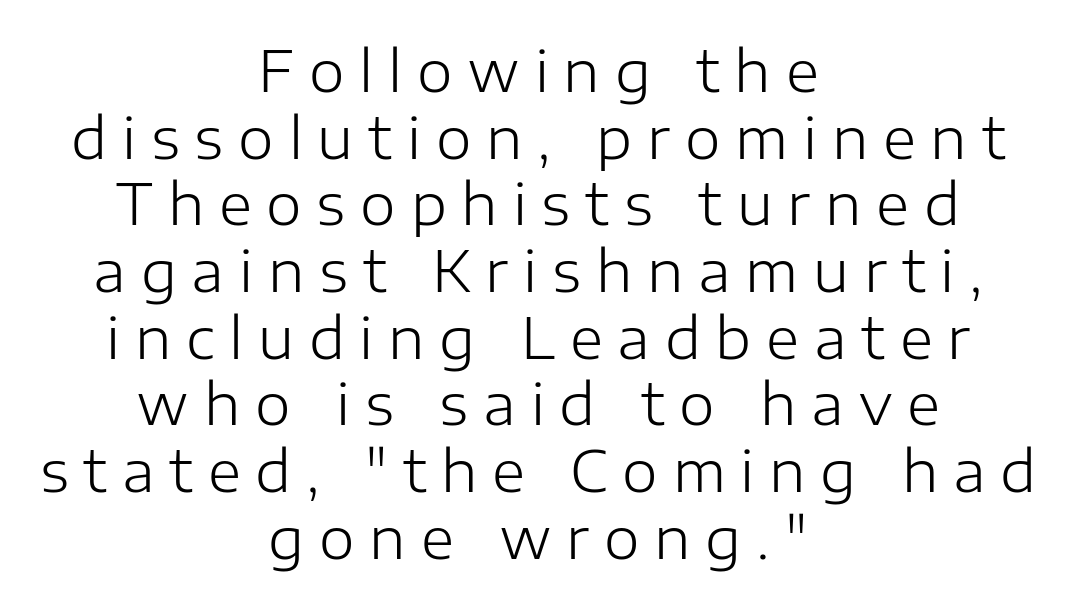
The cut favours lightness, reaching ordinary text weight at its darkest. Display-style spreading of the glyphs; the letterfit is very open. The passage shown is typeset with a sans-serif family. You could not count columns in this text — the font is proportionally spaced. Decoration check: the copy has no underline. The lines are quadded center.
